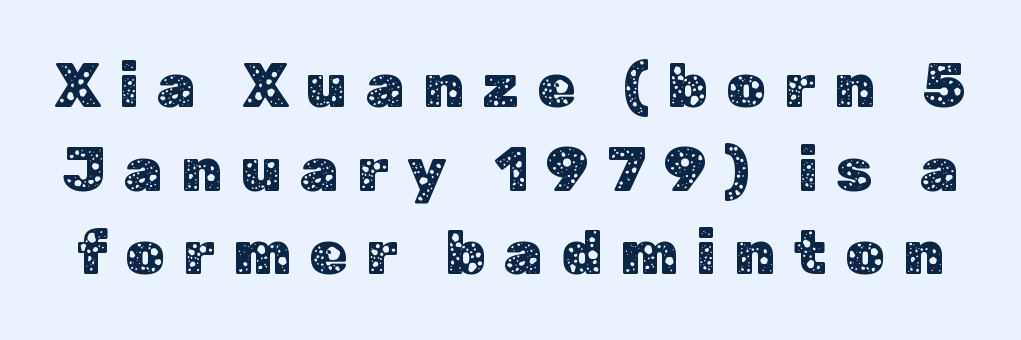
Look at the bottom of the vertical strokes: they stop flat, with no serifs. This rendering features lettering with no underline. The face used here is proportionally spaced, like ordinary book or web type. Baseline-to-baseline distance is the conventional proportion of letter height.
